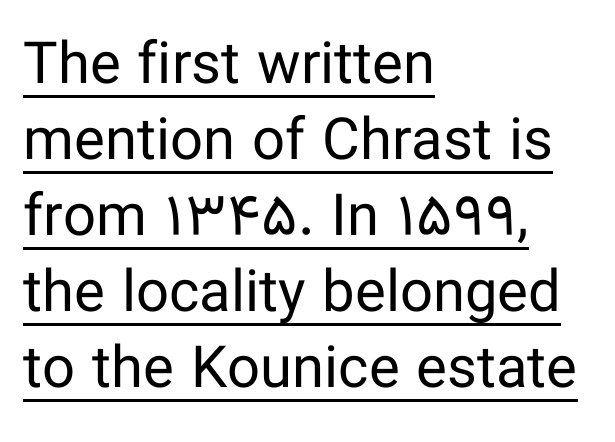
{"serif": "no", "italic": "no", "bold": "no", "weight": "regular", "width": "normal", "stroke_contrast": "low", "x_height": "medium", "monospaced": "no", "underline": "yes", "align": "left", "line_spacing": "normal", "line_spacing_ratio": 1.31, "letter_spacing": "normal", "letter_spacing_em": 0.0, "glyph_px": 58}
